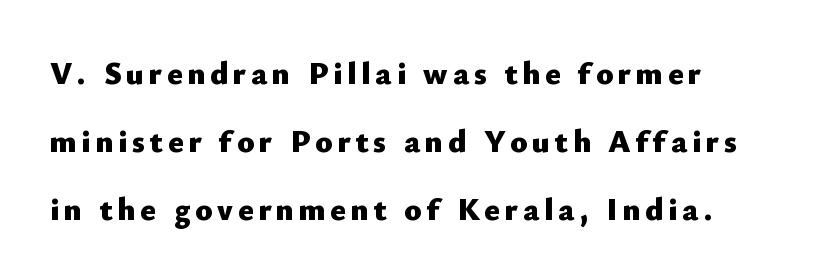
Q: Is the text bold? A: Yes.
Q: Is the text italic (slanted)? A: No, it is upright.
Q: Is the typeface a serif or a sans-serif typeface? A: Sans-serif.
Q: Is the text underlined? A: No.
Q: How is the paragraph aligned? A: Left-aligned.
Q: Is the spacing between lines tight, normal or loose? A: Loose.
Q: Width (condensed, normal, or wide)? A: Normal.
Q: Stroke contrast? A: Low.
Q: x-height? A: Small.
Q: Monospaced? A: No.
